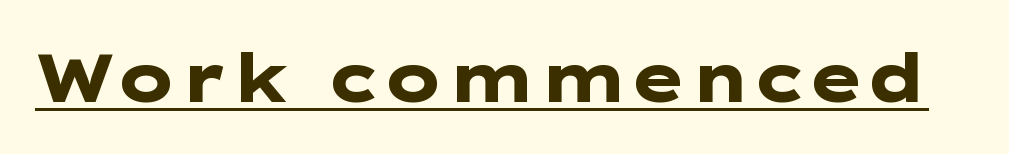
{"serif": "no", "italic": "no", "bold": "yes", "weight": "heavy", "width": "wide", "stroke_contrast": "low", "x_height": "medium", "underline": "yes", "letter_spacing": "normal", "letter_spacing_em": 0.0, "glyph_px": 67}
